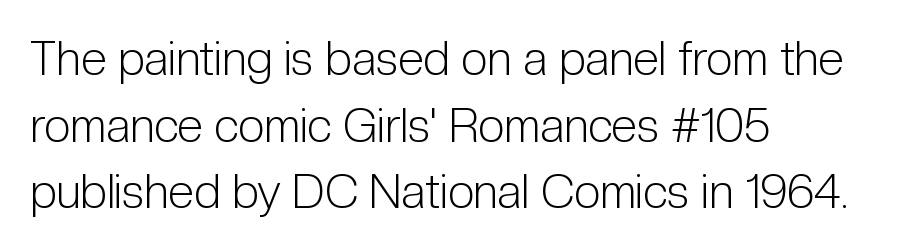
The image shows 47 px light, condensed sans-serif type, upright; set left-aligned, normal line spacing (1.42x), normal letter spacing, not underlined; low stroke contrast and a medium x-height.
